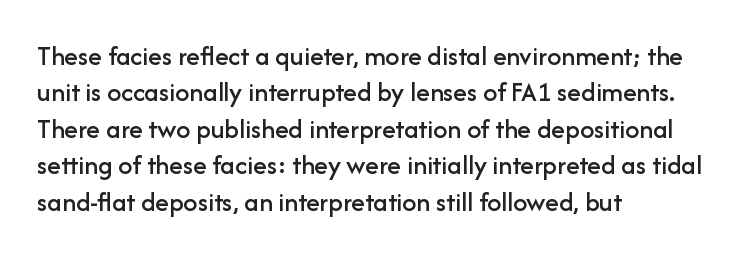
Q: Is the text italic (slanted)? A: No, it is upright.
Q: Is the typeface a serif or a sans-serif typeface? A: Sans-serif.
Q: Is the text underlined? A: No.
Q: How is the paragraph aligned? A: Left-aligned.
Q: Is the spacing between letters normal or unusually wide? A: Normal.
Q: Is the spacing between lines tight, normal or loose? A: Normal.
Q: Width (condensed, normal, or wide)? A: Normal.
Q: Stroke contrast? A: Low.
Q: x-height? A: Medium.
Q: Monospaced? A: No.
